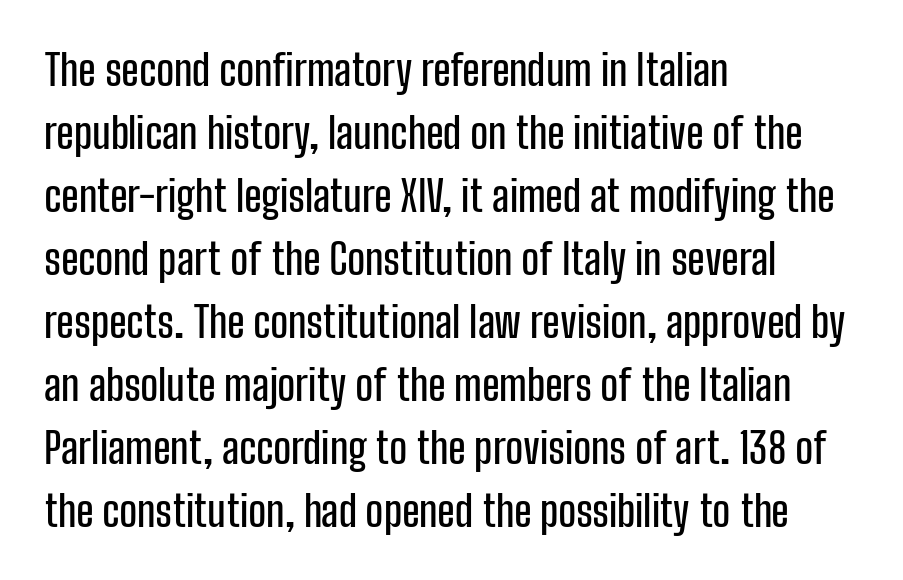
The image shows 42 px condensed sans-serif type, upright; set left-aligned, normal line spacing (1.5x), normal letter spacing, not underlined; low stroke contrast and a medium x-height.
